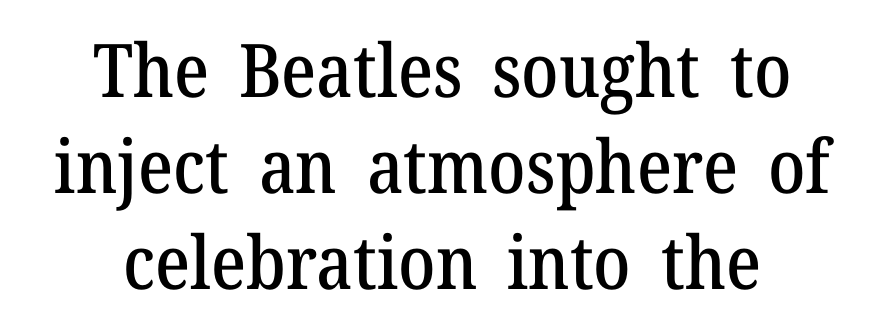
The image shows 74 px serif type, upright; set centered, normal line spacing (1.3x), normal letter spacing, not underlined; medium stroke contrast and a medium x-height.
